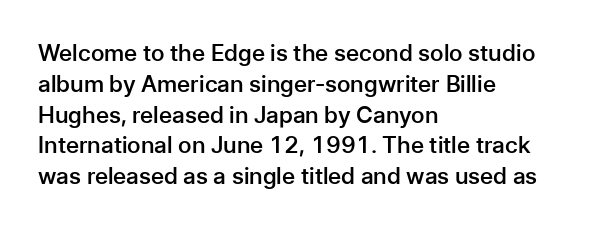
Whoever set this chose a conventional vertical rhythm. There is no visible air inserted between adjacent glyphs. Where is the straight margin? On the left. Type without underlining. The specimen reads as upright at a glance. The typesetting leans somewhat heavy: a semibold.
